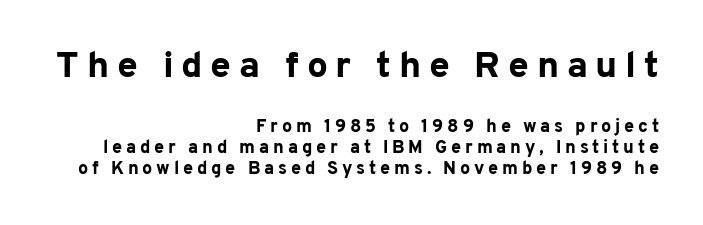
{"serif": "no", "italic": "no", "bold": "yes", "weight": "bold", "width": "normal", "stroke_contrast": "low", "x_height": "medium", "monospaced": "no", "underline": "no", "align": "right", "line_spacing": "tight", "line_spacing_ratio": 1.15, "letter_spacing": "wide", "letter_spacing_em": 0.21, "larger_block": "first", "size_ratio": 2.06, "glyph_px": 37}
